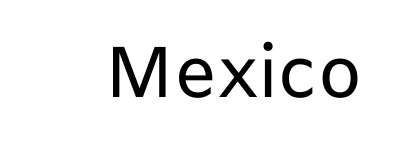
{"serif": "no", "italic": "no", "bold": "no", "weight": "regular", "width": "normal", "stroke_contrast": "low", "x_height": "medium", "monospaced": "no", "underline": "no", "letter_spacing": "normal", "letter_spacing_em": 0.0, "glyph_px": 72}
